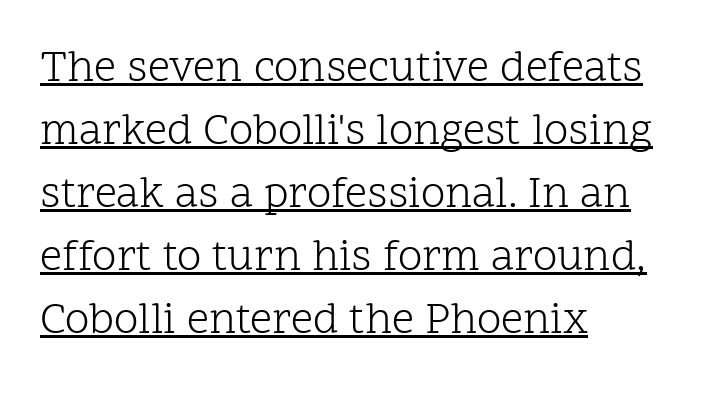
The image shows 44 px light serif type, upright; set left-aligned, normal line spacing (1.43x), normal letter spacing, underlined; low stroke contrast and a medium x-height.
